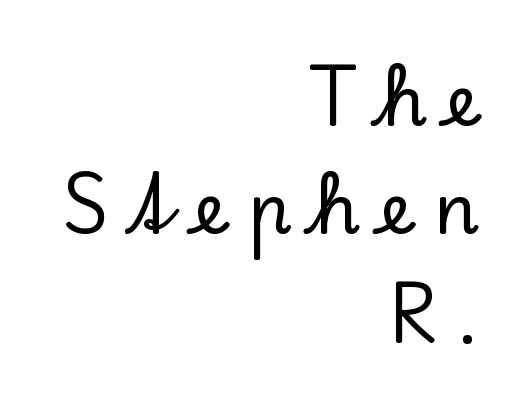
Q: Is the text italic (slanted)? A: No, it is upright.
Q: Is the text underlined? A: No.
Q: How is the paragraph aligned? A: Right-aligned.
Q: Is the spacing between letters normal or unusually wide? A: Unusually wide.
Q: Is the spacing between lines tight, normal or loose? A: Normal.
Q: Width (condensed, normal, or wide)? A: Normal.
Q: Stroke contrast? A: Low.
Q: x-height? A: Small.
Q: Monospaced? A: No.
